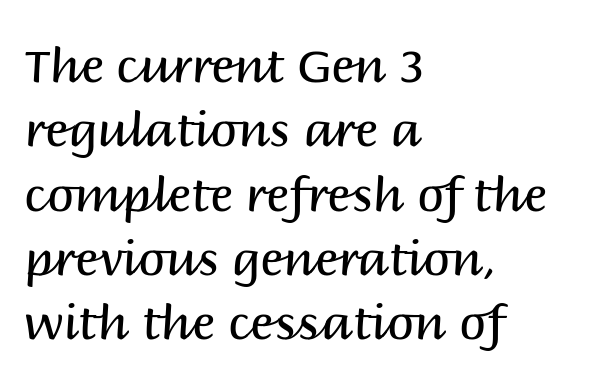
{"serif": "no", "bold": "no", "weight": "regular", "width": "normal", "stroke_contrast": "medium", "x_height": "large", "monospaced": "no", "underline": "no", "align": "left", "line_spacing": "normal", "line_spacing_ratio": 1.34, "letter_spacing": "normal", "letter_spacing_em": 0.0, "glyph_px": 48}
